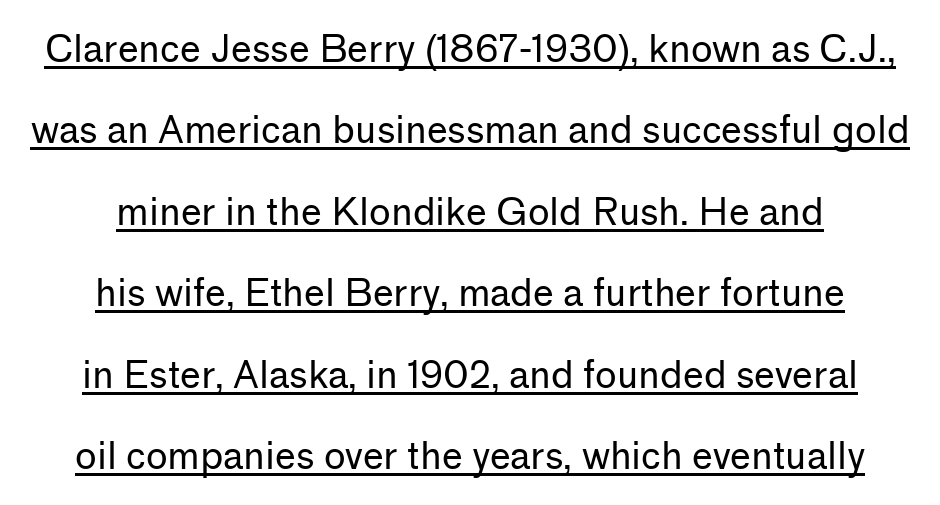
The image shows 37 px regular-weight sans-serif type, upright; set centered, loose line spacing (2.2x), normal letter spacing, underlined; low stroke contrast and a medium x-height.
